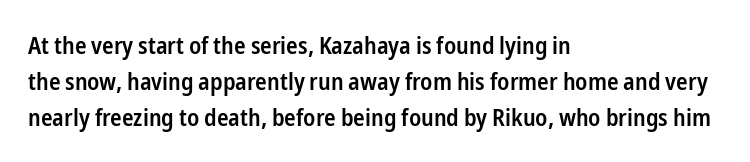
{"italic": "no", "bold": "semi", "underline": "no", "align": "left", "line_spacing": "normal", "line_spacing_ratio": 1.49, "letter_spacing": "normal", "letter_spacing_em": 0.0, "glyph_px": 24}
